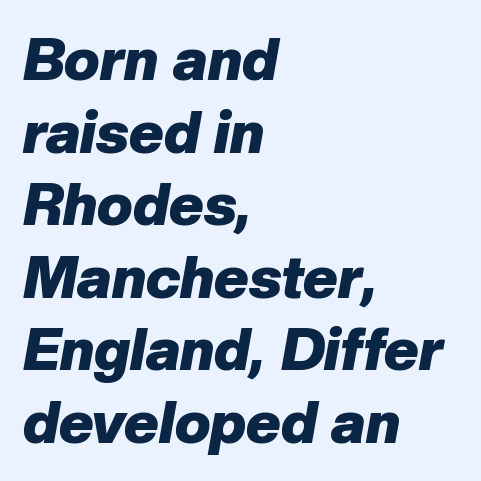
Varying glyph widths throughout — classic text-font behaviour. Compared with a centered layout, this one pins lines to the left instead. Typographic density is high because the face is bold. Default kerning and tracking; the words read as compact shapes. The whole block is typeset with a tilt. A clean baseline with only descenders dipping below it.
